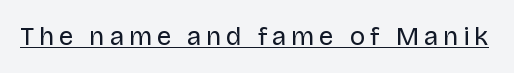
Notice how a bar underscores the lettering throughout. This is not heavy type; no bold has been used. The font's upright variant was chosen for this text.
